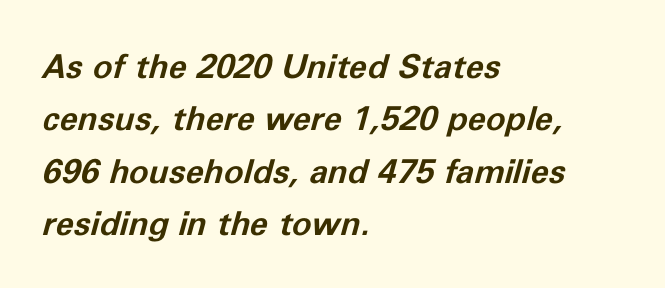
Pretty heavy lettering here — definitely bold. Slant detected: the letters are inclined. Is the block centered? No — it sits flush against the left margin. The space beneath each line is pristine and unruled. Compared with typical body copy, the letter spacing here is the same. A typesetter would call this proportional, since set widths differ per character.
